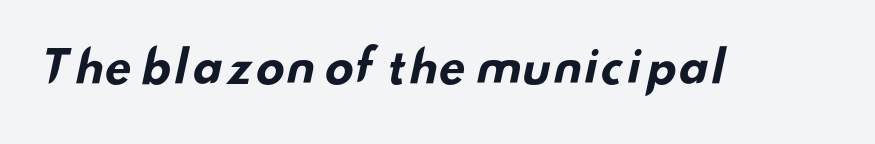
Q: Is the text bold? A: Yes.
Q: Is the typeface a serif or a sans-serif typeface? A: Sans-serif.
Q: Is the text underlined? A: No.
Q: Is the spacing between letters normal or unusually wide? A: Normal.
Q: Width (condensed, normal, or wide)? A: Wide.
Q: Stroke contrast? A: Low.
Q: x-height? A: Small.
Q: Monospaced? A: No.
